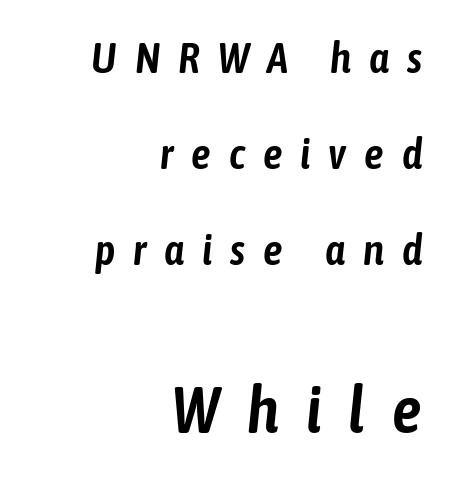
Q: Is the text italic (slanted)? A: Yes, it leans right by about 6 degrees.
Q: Is the text underlined? A: No.
Q: How is the paragraph aligned? A: Right-aligned.
Q: Is the spacing between letters normal or unusually wide? A: Unusually wide.
Q: Is the spacing between lines tight, normal or loose? A: Loose.
Q: Which block of text is set in a larger size, the first (top) or the second (bottom)? A: The second (bottom) one.
Q: Width (condensed, normal, or wide)? A: Condensed.
Q: Stroke contrast? A: Low.
Q: x-height? A: Medium.
Q: Monospaced? A: No.
